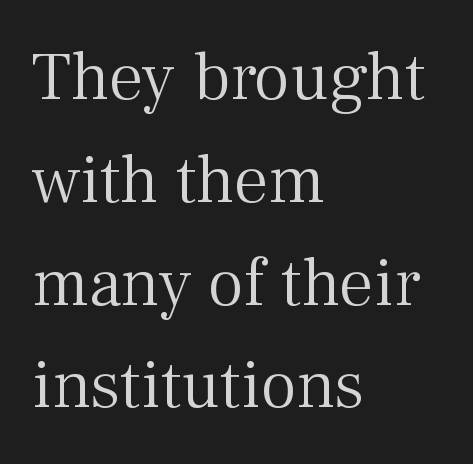
Q: Is the text bold? A: No.
Q: Is the text italic (slanted)? A: No, it is upright.
Q: Is the typeface a serif or a sans-serif typeface? A: Serif.
Q: Is the text underlined? A: No.
Q: How is the paragraph aligned? A: Left-aligned.
Q: Is the spacing between letters normal or unusually wide? A: Normal.
Q: Is the spacing between lines tight, normal or loose? A: Normal.
Q: Width (condensed, normal, or wide)? A: Normal.
Q: Stroke contrast? A: Medium.
Q: x-height? A: Medium.
Q: Monospaced? A: No.
